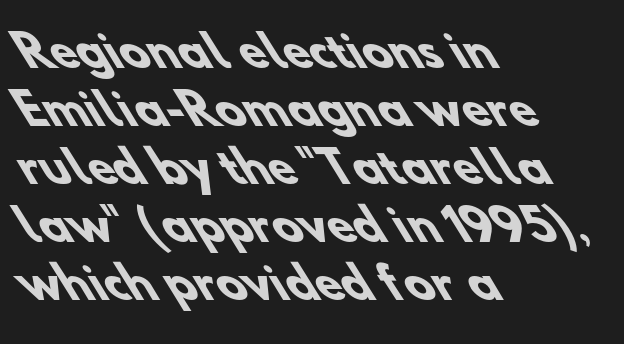
The image shows 43 px heavy sans-serif type; set left-aligned, normal line spacing (1.35x), normal letter spacing, not underlined; low stroke contrast and a small x-height.
